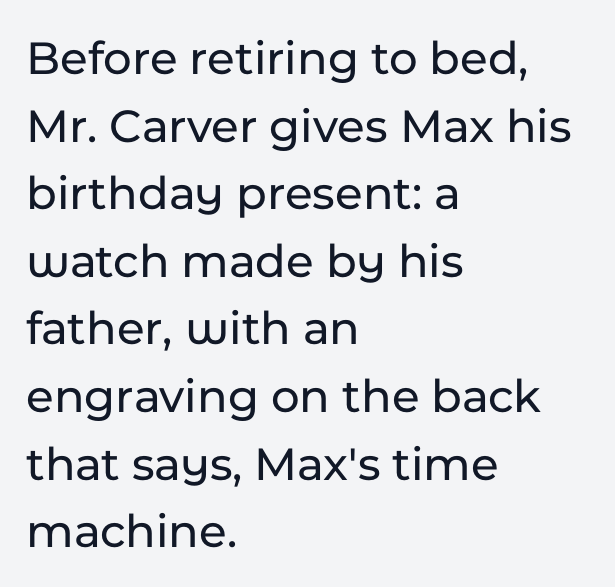
The letters advance in unequal steps, a hallmark of proportional type. Here the glyphs are tracked normally, forming tight word shapes. Anything drawn beneath the words? Only blank space. The rows are spaced the way most documents space them.
